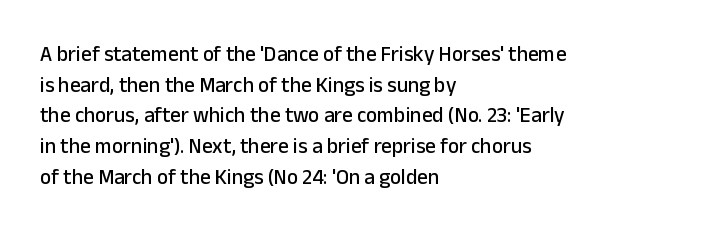
{"italic": "no", "underline": "no", "align": "left", "line_spacing": "normal", "line_spacing_ratio": 1.46, "letter_spacing": "normal", "letter_spacing_em": 0.0, "glyph_px": 21}
